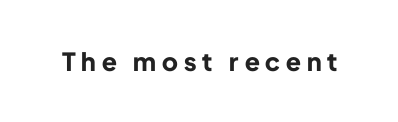
In terms of letterspacing, this is a distinctly airy, spread setting. Heft: maximum for text — a bold. The zone under the glyphs is completely vacant. The axis of the letterforms is exactly vertical.
